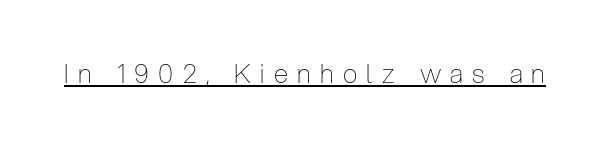
Q: Is the text bold? A: No.
Q: Is the text italic (slanted)? A: No, it is upright.
Q: Is the text underlined? A: Yes.
Q: Is the spacing between letters normal or unusually wide? A: Unusually wide.
